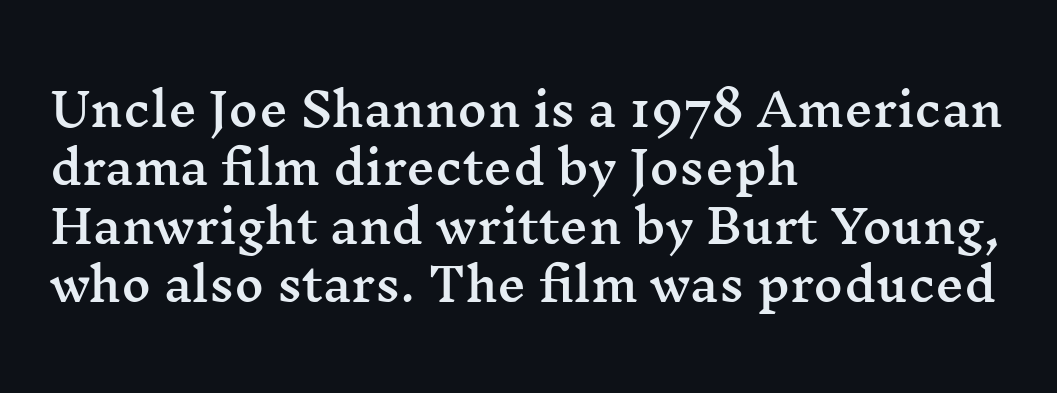
You could not count columns in this text — the font is proportionally spaced. The gaps between neighbouring characters are ordinary and unremarkable. To sum up the face: it has serifs. Quick note: not italic, upright. A classic flush-left, rag-right setting is used for this passage.
